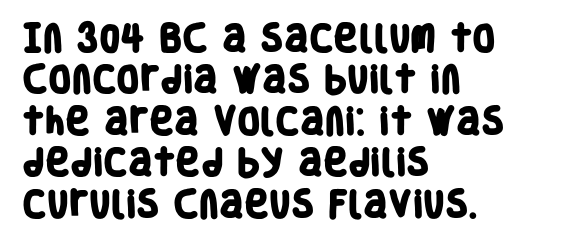
The image shows 30 px heavy, condensed sans-serif type; set left-aligned, normal line spacing (1.38x), normal letter spacing, not underlined; low stroke contrast and a large x-height.
